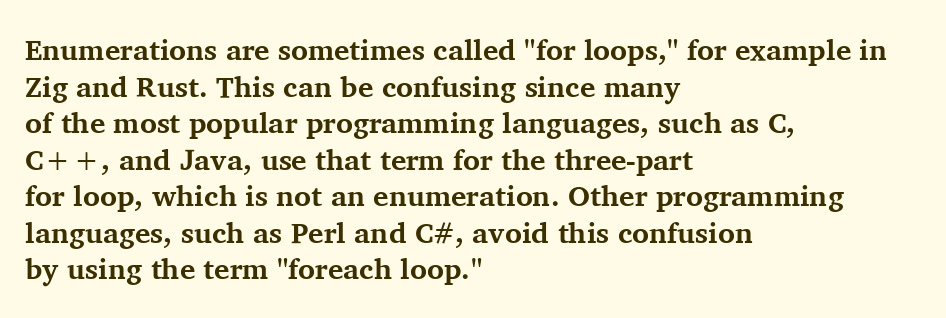
Q: Is the text bold? A: Yes.
Q: Is the text italic (slanted)? A: No, it is upright.
Q: Is the typeface a serif or a sans-serif typeface? A: Serif.
Q: Is the text underlined? A: No.
Q: How is the paragraph aligned? A: Left-aligned.
Q: Is the spacing between letters normal or unusually wide? A: Normal.
Q: Is the spacing between lines tight, normal or loose? A: Normal.
Q: Width (condensed, normal, or wide)? A: Normal.
Q: Stroke contrast? A: Medium.
Q: x-height? A: Medium.
Q: Monospaced? A: No.
